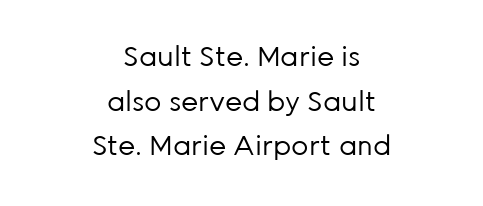
The image shows 27 px text type, upright; set centered, normal line spacing (1.65x), normal letter spacing, not underlined.
